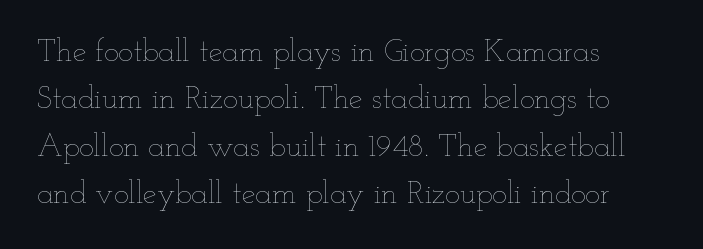
The image shows 31 px thin, wide type, upright; set left-aligned, normal line spacing (1.53x), normal letter spacing, not underlined; low stroke contrast and a small x-height.
